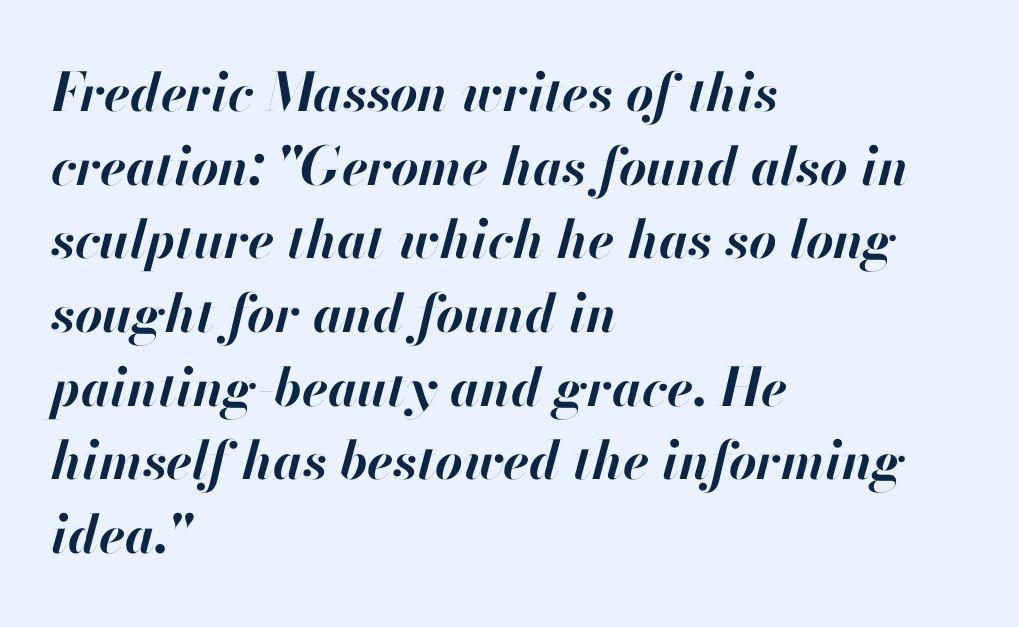
Q: Is the text bold? A: Yes.
Q: Is the text italic (slanted)? A: Yes, it leans right by about 13 degrees.
Q: Is the text underlined? A: No.
Q: How is the paragraph aligned? A: Left-aligned.
Q: Is the spacing between letters normal or unusually wide? A: Normal.
Q: Is the spacing between lines tight, normal or loose? A: Normal.
Q: Width (condensed, normal, or wide)? A: Normal.
Q: Stroke contrast? A: High.
Q: x-height? A: Small.
Q: Monospaced? A: No.
